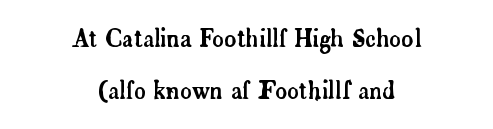
{"italic": "no", "underline": "no", "align": "center", "line_spacing": "loose", "line_spacing_ratio": 2.28, "letter_spacing": "normal", "letter_spacing_em": 0.0, "glyph_px": 23}
